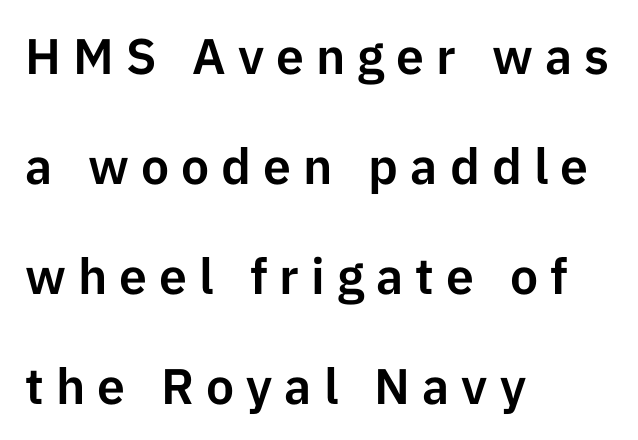
Caption: expanded tracking, letters set apart. The foot of each line stays bare and open. The specimen reads as upright at a glance. One glance says open: line gaps are wider than usual.
